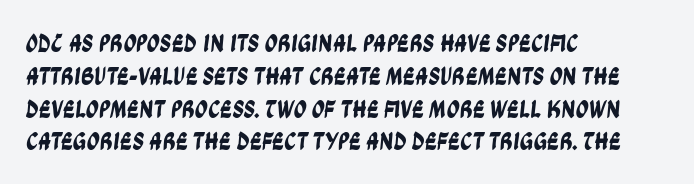
{"underline": "no", "align": "left", "line_spacing": "normal", "line_spacing_ratio": 1.26, "letter_spacing": "normal", "letter_spacing_em": 0.0, "glyph_px": 26}
